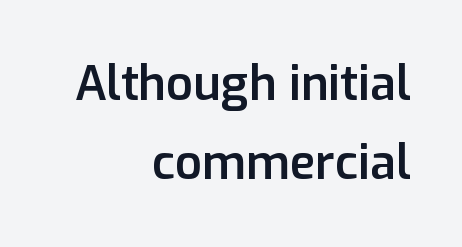
Q: Is the text bold? A: Semi-bold.
Q: Is the text italic (slanted)? A: No, it is upright.
Q: Is the typeface a serif or a sans-serif typeface? A: Sans-serif.
Q: Is the text underlined? A: No.
Q: How is the paragraph aligned? A: Right-aligned.
Q: Is the spacing between letters normal or unusually wide? A: Normal.
Q: Is the spacing between lines tight, normal or loose? A: Normal.
Q: Width (condensed, normal, or wide)? A: Normal.
Q: Stroke contrast? A: Low.
Q: x-height? A: Medium.
Q: Monospaced? A: No.
